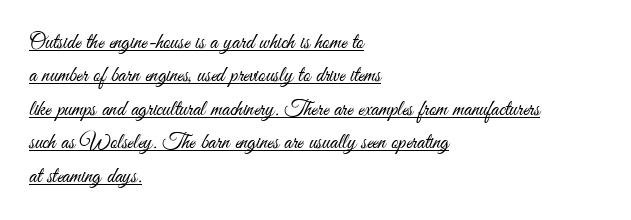
Q: Is the text bold? A: No.
Q: Is the text italic (slanted)? A: Yes.
Q: Is the text underlined? A: Yes.
Q: How is the paragraph aligned? A: Left-aligned.
Q: Is the spacing between letters normal or unusually wide? A: Normal.
Q: Is the spacing between lines tight, normal or loose? A: Normal.
